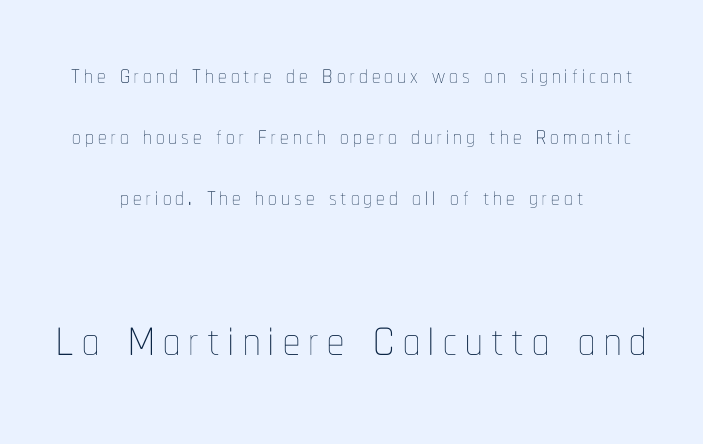
Q: Is the text bold? A: No.
Q: Is the text italic (slanted)? A: No, it is upright.
Q: Is the text underlined? A: No.
Q: Which block of text is set in a larger size, the first (top) or the second (bottom)? A: The second (bottom) one.
Q: Width (condensed, normal, or wide)? A: Condensed.
Q: Stroke contrast? A: Low.
Q: x-height? A: Medium.
Q: Monospaced? A: No.
